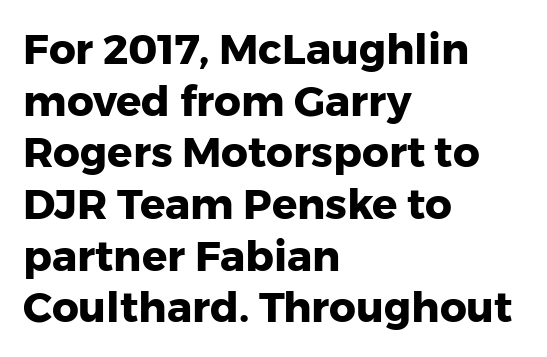
Q: Is the text bold? A: Yes.
Q: Is the text italic (slanted)? A: No, it is upright.
Q: Is the typeface a serif or a sans-serif typeface? A: Sans-serif.
Q: Is the text underlined? A: No.
Q: How is the paragraph aligned? A: Left-aligned.
Q: Is the spacing between letters normal or unusually wide? A: Normal.
Q: Width (condensed, normal, or wide)? A: Normal.
Q: Stroke contrast? A: Low.
Q: x-height? A: Medium.
Q: Monospaced? A: No.
